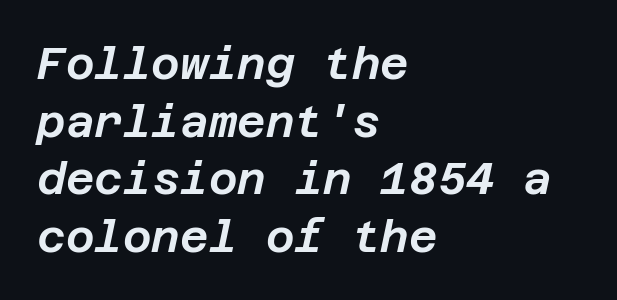
The image shows 44 px text type, italic (leaning right); set left-aligned, normal line spacing (1.31x), normal letter spacing, not underlined; low stroke contrast and a large x-height.
